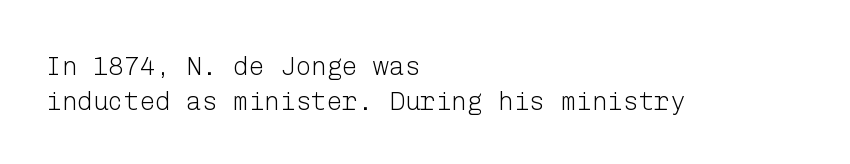
Q: Is the text bold? A: No.
Q: Is the text italic (slanted)? A: No, it is upright.
Q: Is the text underlined? A: No.
Q: How is the paragraph aligned? A: Left-aligned.
Q: Is the spacing between letters normal or unusually wide? A: Normal.
Q: Is the spacing between lines tight, normal or loose? A: Normal.
